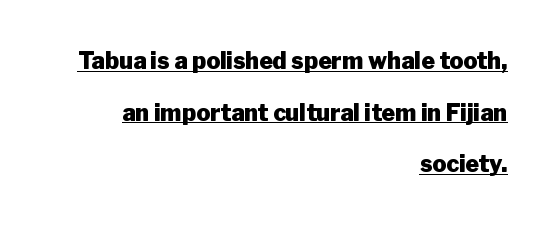
{"italic": "no", "bold": "yes", "underline": "yes", "align": "right", "line_spacing": "loose", "line_spacing_ratio": 2.25, "letter_spacing": "normal", "letter_spacing_em": 0.0, "glyph_px": 23}
